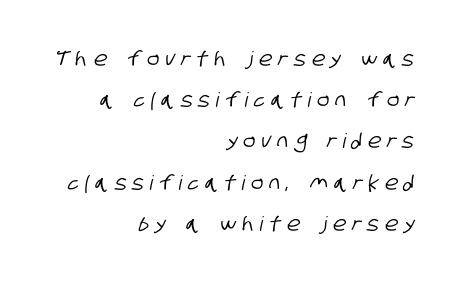
The passage shown stacks its lines with a broad gap. The lines in this sample share a right terminus and differ only in where they begin. Descenders are the only things crossing below the line. Students, note that the glyphs here are deliberately spaced far apart.
